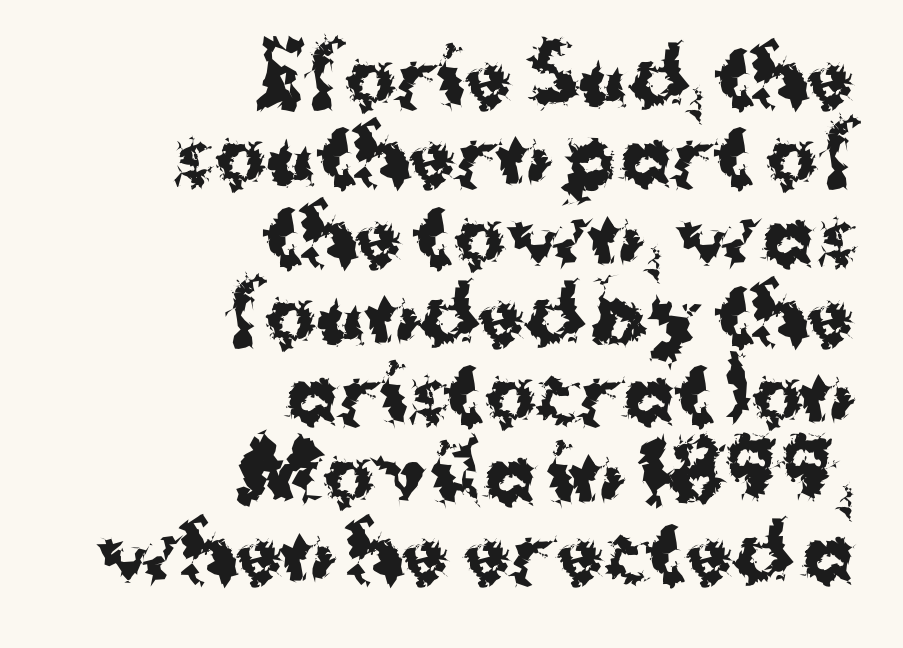
Posture: upright roman. This sample uses plain, unmodified letter spacing. Rule under the text: the space is simply empty. Caption: bold face, heavy strokes. The letters advance in unequal steps, a hallmark of proportional type.
